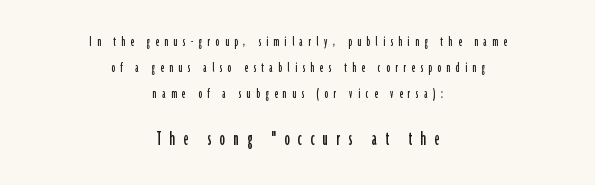
Q: Is the text italic (slanted)? A: No, it is upright.
Q: Is the text underlined? A: No.
Q: How is the paragraph aligned? A: Centered.
Q: Is the spacing between letters normal or unusually wide? A: Unusually wide.
Q: Which block of text is set in a larger size, the first (top) or the second (bottom)? A: The second (bottom) one.
